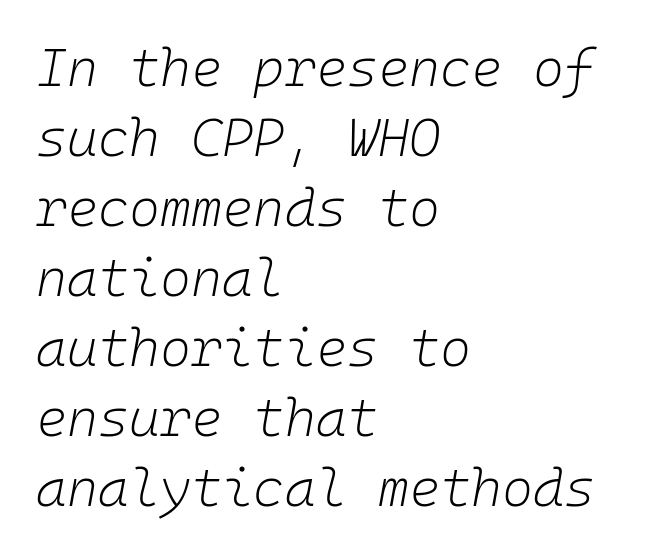
{"italic": "yes", "lean": "right", "slant_degrees": 10, "bold": "no", "weight": "light", "width": "normal", "stroke_contrast": "low", "x_height": "medium", "monospaced": "yes", "underline": "no", "align": "left", "line_spacing": "normal", "line_spacing_ratio": 1.32, "letter_spacing": "normal", "letter_spacing_em": 0.0, "glyph_px": 53}
